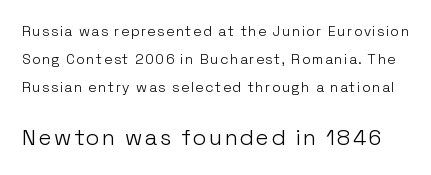
Q: Is the text bold? A: No.
Q: Is the text italic (slanted)? A: No, it is upright.
Q: Is the text underlined? A: No.
Q: Is the spacing between lines tight, normal or loose? A: Loose.
Q: Which block of text is set in a larger size, the first (top) or the second (bottom)? A: The second (bottom) one.
